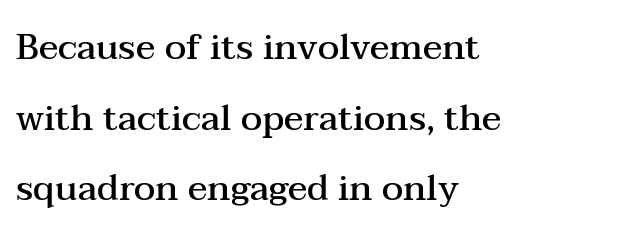
The image shows 36 px semibold, wide serif type, upright; set left-aligned, loose line spacing (1.96x), normal letter spacing, not underlined; medium stroke contrast and a medium x-height.
